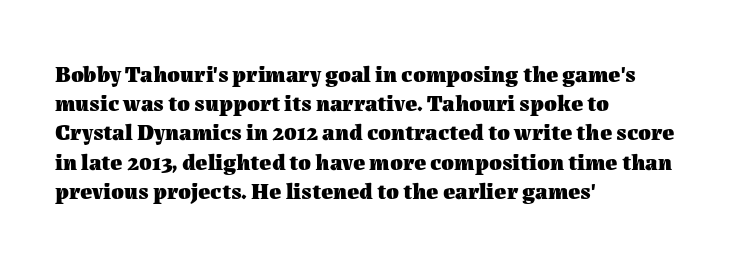
Q: Is the text bold? A: Yes.
Q: Is the text italic (slanted)? A: No, it is upright.
Q: Is the text underlined? A: No.
Q: How is the paragraph aligned? A: Left-aligned.
Q: Is the spacing between letters normal or unusually wide? A: Normal.
Q: Is the spacing between lines tight, normal or loose? A: Normal.
